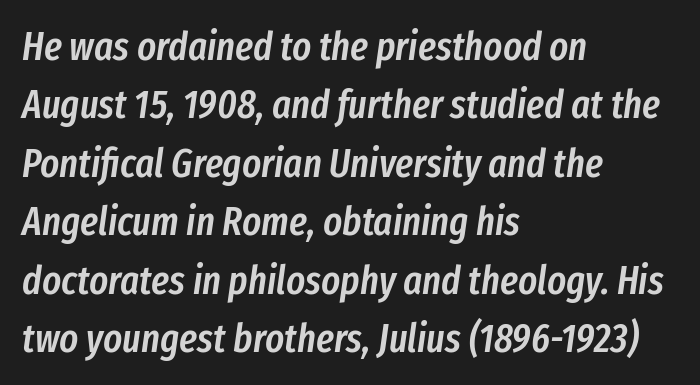
Slanted lettering throughout. If you measured baseline to baseline, you'd find a middling distance. Think of a printed novel: that variable character pitch is what you see here. Visually the block forms a straight wall on the left and a jagged coastline on the right. Each glyph is drawn with semibold strokes, heavier than normal yet not fully bold.
